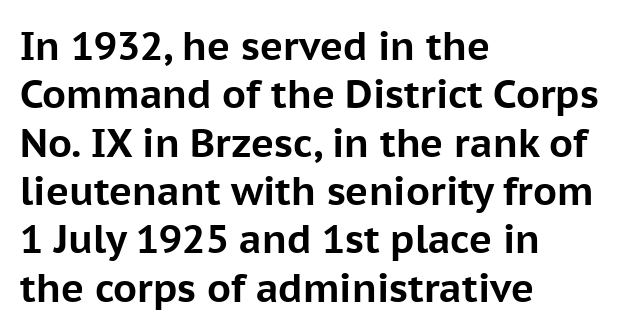
{"serif": "no", "italic": "no", "bold": "yes", "weight": "bold", "width": "normal", "stroke_contrast": "low", "x_height": "medium", "monospaced": "no", "underline": "no", "align": "left", "line_spacing_ratio": 1.24, "letter_spacing": "normal", "letter_spacing_em": 0.0, "glyph_px": 39}
